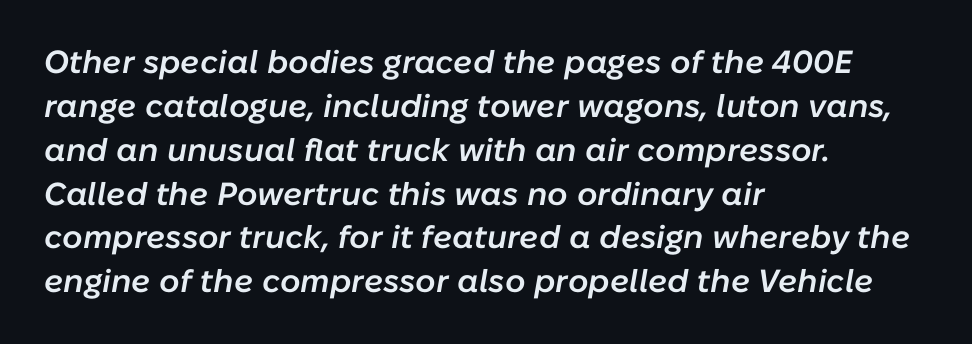
The image shows 32 px semibold type, italic (leaning right); set left-aligned, normal line spacing (1.37x), normal letter spacing, not underlined; low stroke contrast and a medium x-height.
